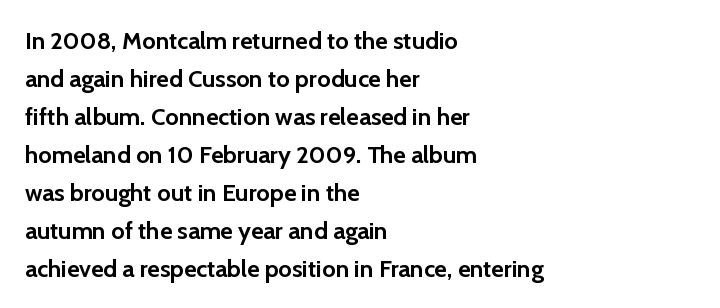
The space between consecutive lines is moderate. Alignment: flush left. The passage shown is not underscored anywhere. The type is set solid horizontally, with unmodified tracking. The characters look thick and weighty, a clear bold. Unlike italic type, these characters show no tilt at all.
